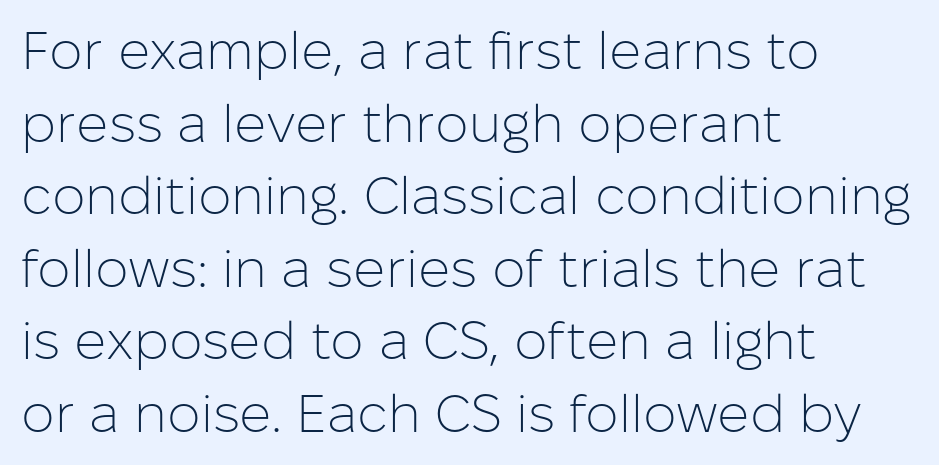
The letters carry no serifs — their stems end cleanly without finishing strokes. This is roman type, the default non-slanted kind. Beneath every word, the page is bare. These lines are rendered in a variable-pitch font. Unbolded letterforms with no extra heft. The gaps between neighbouring characters are ordinary and unremarkable.
